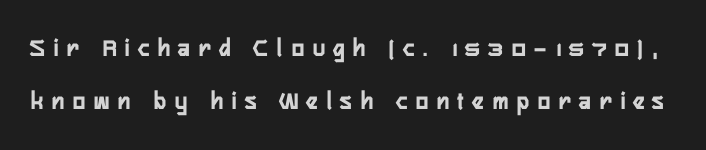
Q: Is the text italic (slanted)? A: No, it is upright.
Q: Is the text underlined? A: No.
Q: Is the spacing between letters normal or unusually wide? A: Unusually wide.
Q: Is the spacing between lines tight, normal or loose? A: Loose.
